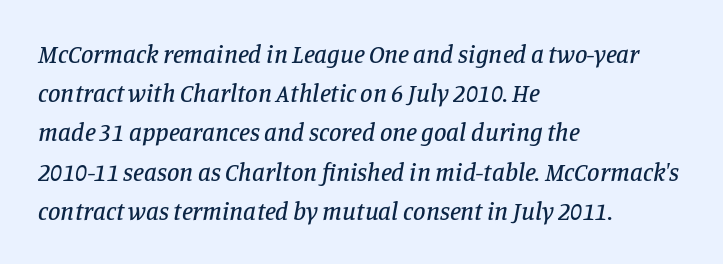
The specimen omits any rule beneath the text block's lines. The specimen reads as italic at a glance. Casual observation: everything's shoved over to the left. Quick note: interline space is typical. This sample uses plain, unmodified letter spacing.
